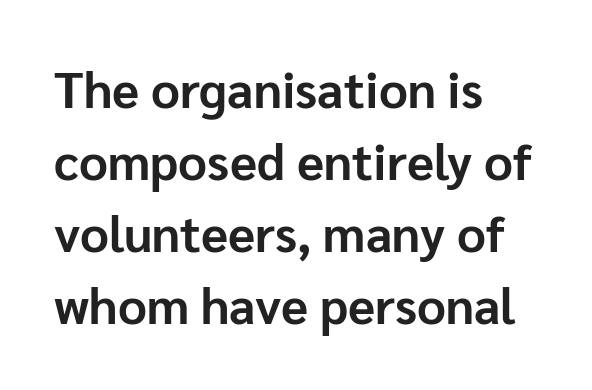
Note the varied advance widths — an 'i' is clearly narrower than an 'm'. Note: no serifs on the glyphs. These lines carry a lot of weight — the face is fully bold. Baseline-to-baseline distance is the conventional proportion of letter height. In terms of letterspacing, this is plain default setting. A typesetter would mark this as roman, not italic.
